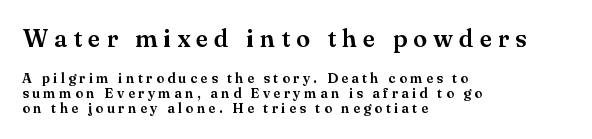
{"italic": "no", "underline": "no", "align": "left", "line_spacing": "tight", "line_spacing_ratio": 1.07, "letter_spacing": "wide", "letter_spacing_em": 0.25, "larger_block": "first", "size_ratio": 1.79, "glyph_px": 25}
